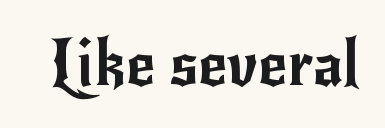
Q: Is the text italic (slanted)? A: No, it is upright.
Q: Is the typeface a serif or a sans-serif typeface? A: Sans-serif.
Q: Is the text underlined? A: No.
Q: Is the spacing between letters normal or unusually wide? A: Normal.
Q: Width (condensed, normal, or wide)? A: Normal.
Q: Stroke contrast? A: Low.
Q: x-height? A: Small.
Q: Monospaced? A: No.
